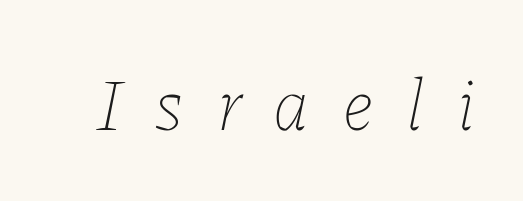
Q: Is the text bold? A: No.
Q: Is the text italic (slanted)? A: Yes, it leans right by about 11 degrees.
Q: Is the text underlined? A: No.
Q: Is the spacing between letters normal or unusually wide? A: Unusually wide.
Q: Width (condensed, normal, or wide)? A: Normal.
Q: Stroke contrast? A: Low.
Q: x-height? A: Medium.
Q: Monospaced? A: No.
